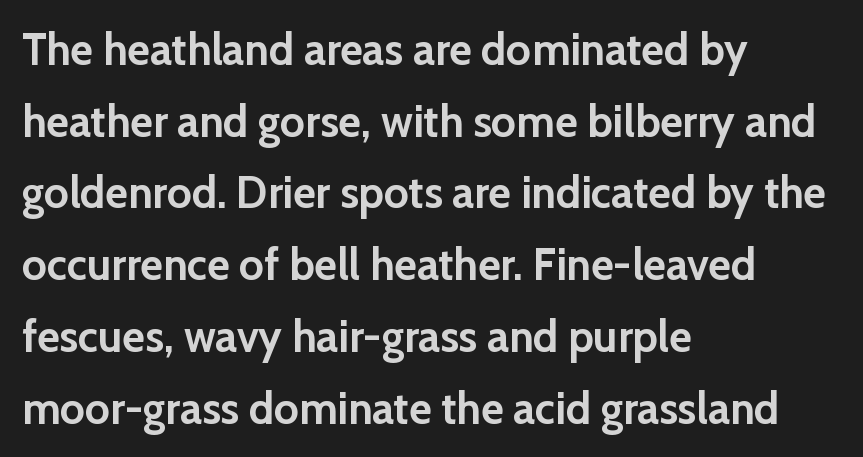
The image shows 44 px semibold sans-serif type, upright; set left-aligned, normal line spacing (1.63x), normal letter spacing, not underlined; low stroke contrast and a medium x-height.
